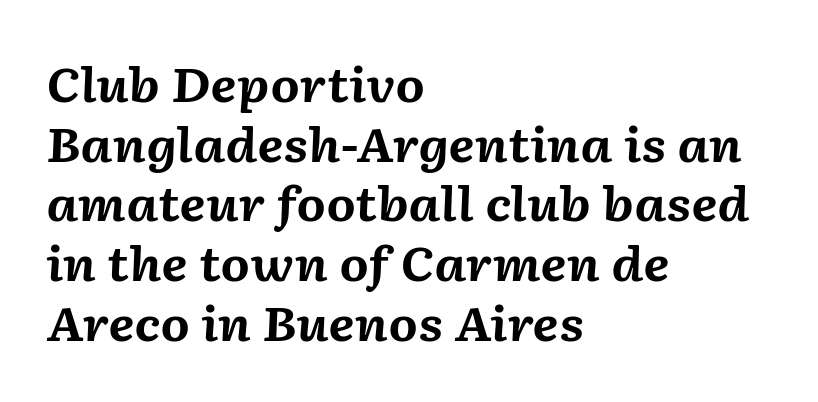
{"italic": "yes", "lean": "right", "slant_degrees": 2, "bold": "yes", "weight": "bold", "width": "normal", "stroke_contrast": "medium", "x_height": "medium", "monospaced": "no", "underline": "no", "align": "left", "line_spacing": "normal", "line_spacing_ratio": 1.27, "letter_spacing": "normal", "letter_spacing_em": 0.0, "glyph_px": 47}
